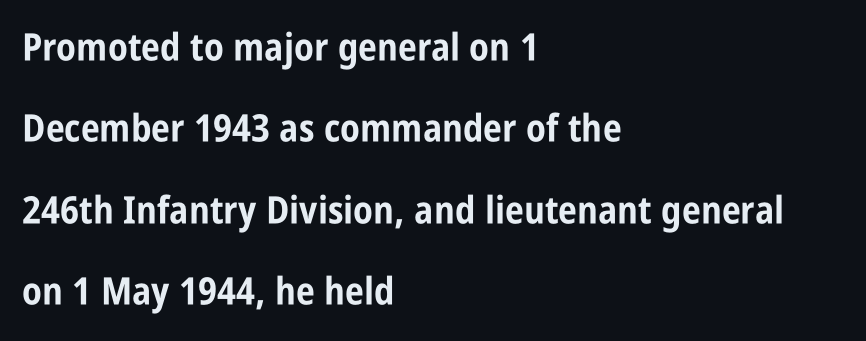
This rendering uses left alignment, leaving the right contour irregular. The lettering stays uniformly vertical, giving the passage a roman look. Emphasis by weight is at full strength: bold. Here the glyphs are tracked normally, forming tight word shapes. The rendering uses natural spacing where letterforms have individual widths. Clear beneath every line of the passage.
